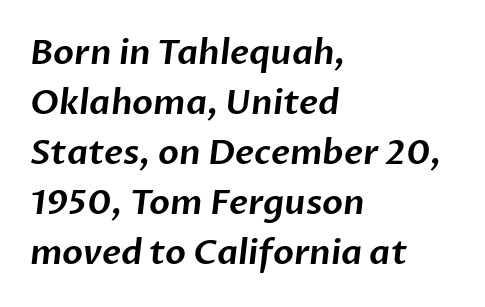
{"serif": "no", "width": "normal", "stroke_contrast": "low", "x_height": "medium", "monospaced": "no", "underline": "no", "align": "left", "line_spacing": "normal", "line_spacing_ratio": 1.47, "letter_spacing": "normal", "letter_spacing_em": 0.0, "glyph_px": 34}
